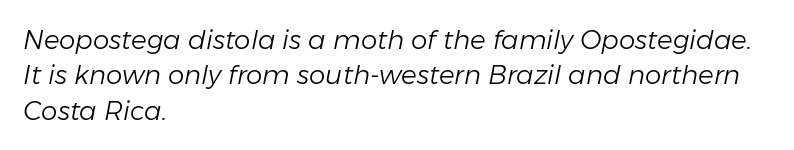
Each new line begins a customary step beneath the previous one. The gaps between neighbouring characters are ordinary and unremarkable. The space directly below the letters is spotless. Weight: not bold — regular or lighter. Alignment: flush left.
